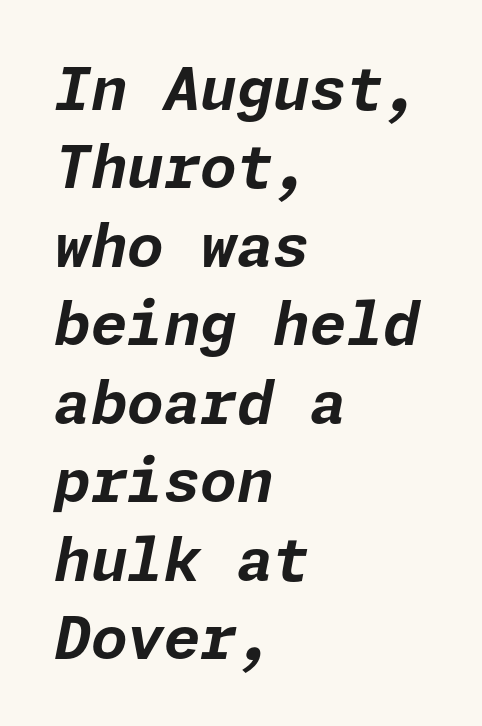
The image shows 59 px bold type, italic (leaning right); set left-aligned, normal line spacing (1.33x), normal letter spacing, not underlined; low stroke contrast and a medium x-height.
